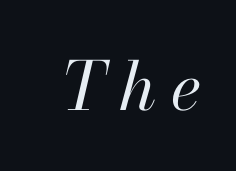
Heft: none added — not bold. Compared with typical body copy, the letter spacing here is much looser. The face used here is proportionally spaced, like ordinary book or web type. Decoration check: the copy has no underline.
